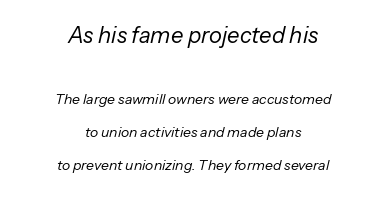
{"italic": "yes", "lean": "right", "slant_degrees": 13, "bold": "no", "underline": "no", "align": "center", "line_spacing": "loose", "line_spacing_ratio": 2.35, "letter_spacing": "normal", "letter_spacing_em": 0.0, "larger_block": "first", "size_ratio": 1.57, "glyph_px": 22}
